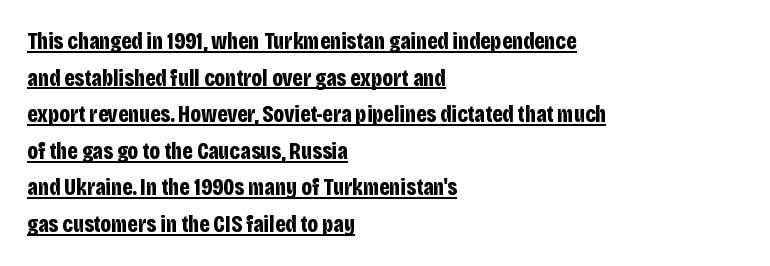
The image shows 23 px bold type, upright; set left-aligned, normal line spacing (1.59x), normal letter spacing, underlined.
